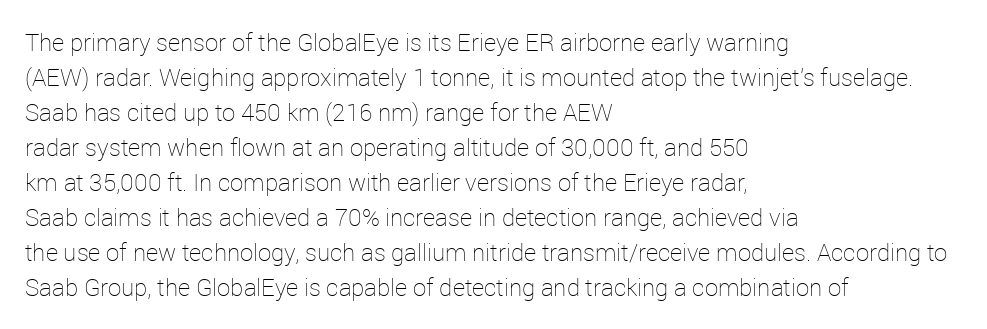
{"italic": "no", "bold": "no", "underline": "no", "align": "left", "line_spacing": "normal", "line_spacing_ratio": 1.46, "letter_spacing": "normal", "letter_spacing_em": 0.0, "glyph_px": 24}
